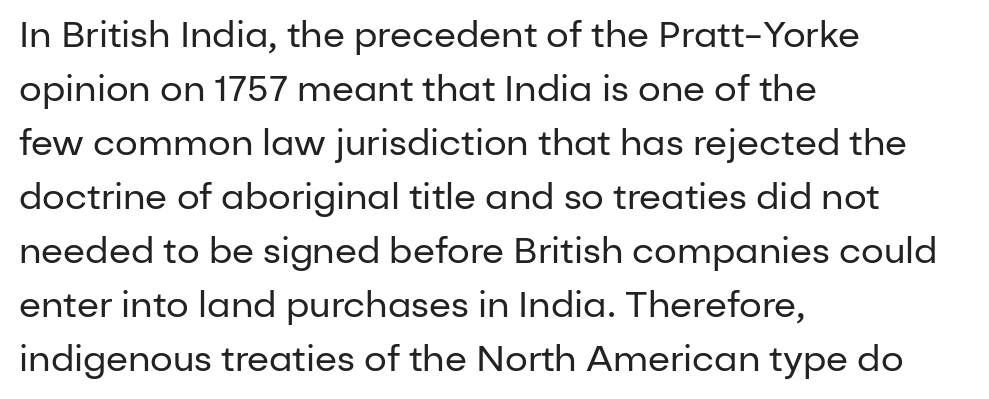
Q: Is the text bold? A: No.
Q: Is the text italic (slanted)? A: No, it is upright.
Q: Is the typeface a serif or a sans-serif typeface? A: Sans-serif.
Q: Is the text underlined? A: No.
Q: How is the paragraph aligned? A: Left-aligned.
Q: Is the spacing between letters normal or unusually wide? A: Normal.
Q: Is the spacing between lines tight, normal or loose? A: Normal.
Q: Width (condensed, normal, or wide)? A: Normal.
Q: Stroke contrast? A: Low.
Q: x-height? A: Medium.
Q: Monospaced? A: No.
